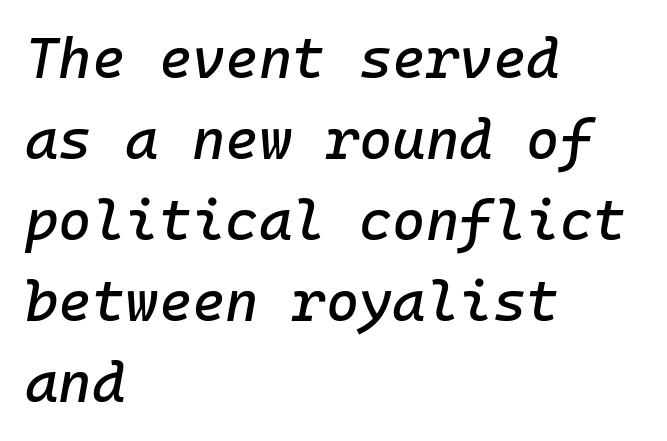
The image shows 57 px text type, italic (leaning right), monospaced; set left-aligned, normal line spacing (1.42x), normal letter spacing, not underlined; low stroke contrast and a medium x-height.
